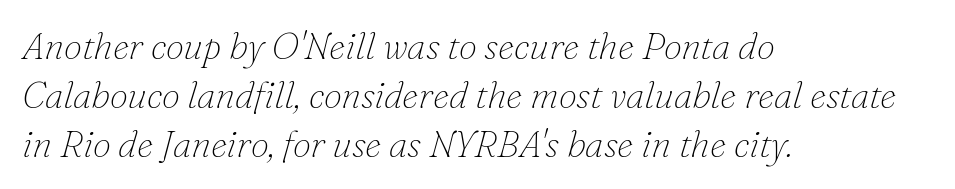
Q: Is the text bold? A: No.
Q: Is the text italic (slanted)? A: Yes, it leans right by about 16 degrees.
Q: Is the typeface a serif or a sans-serif typeface? A: Serif.
Q: Is the text underlined? A: No.
Q: How is the paragraph aligned? A: Left-aligned.
Q: Is the spacing between letters normal or unusually wide? A: Normal.
Q: Is the spacing between lines tight, normal or loose? A: Normal.
Q: Width (condensed, normal, or wide)? A: Normal.
Q: Stroke contrast? A: Low.
Q: x-height? A: Small.
Q: Monospaced? A: No.
